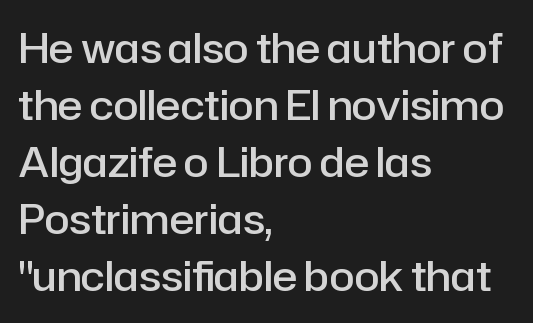
The space directly below the letters is spotless. Words appear dense and cohesive because spacing is normal. Set as a demibold, roughly 600 on the weight scale. Does the type have serifs? No, each stem ends abruptly. Vertical spacing — default. It's the straight-up-and-down kind of type.
